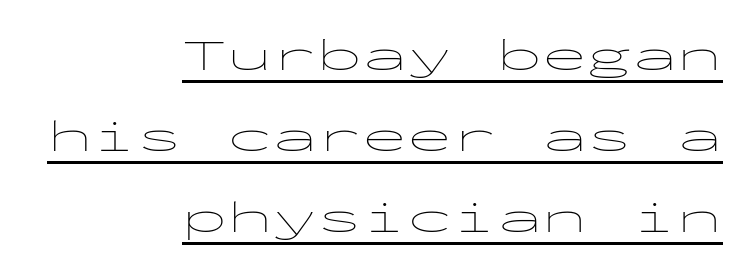
The lines in this sample share a right terminus and differ only in where they begin. This sample uses plain, unmodified letter spacing. Weight: in the light-to-regular range. The passage shown is underscored from start to finish. Tall strokes in this sample are plumb rather than angled. The rendering shows plain stroke endings on the letterforms — a sans-serif design.
